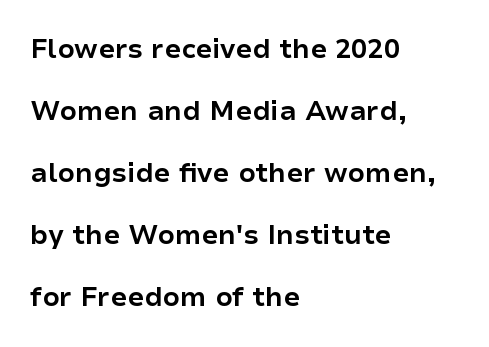
The passage shown has conventional tracking throughout. Upright lettering throughout. The rendering uses a bold face; every stroke is thick and dark. The vertical gap from one line to the next is large. Short and long lines alike share a common starting point at left.
